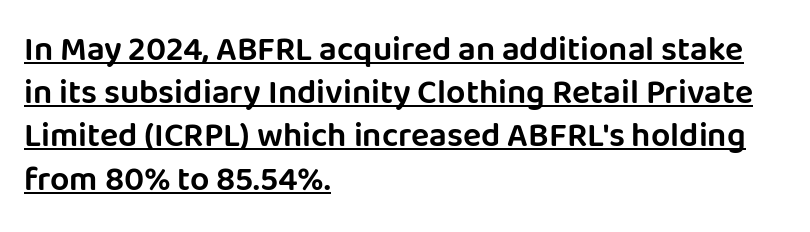
{"serif": "no", "italic": "no", "width": "normal", "stroke_contrast": "low", "x_height": "large", "monospaced": "no", "underline": "yes", "align": "left", "line_spacing": "normal", "line_spacing_ratio": 1.27, "letter_spacing": "normal", "letter_spacing_em": 0.0, "glyph_px": 34}
